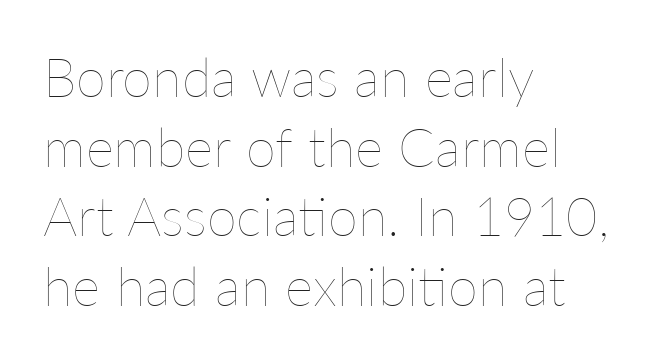
The image shows 54 px thin type, upright; set left-aligned, normal line spacing (1.29x), normal letter spacing, not underlined; low stroke contrast and a medium x-height.
